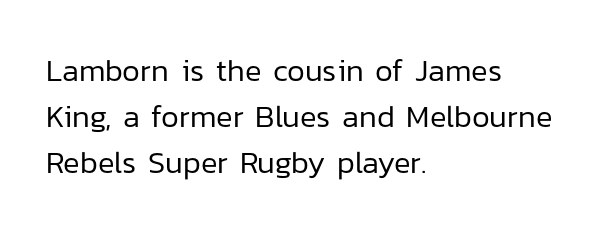
{"serif": "no", "italic": "no", "bold": "no", "weight": "regular", "width": "normal", "stroke_contrast": "low", "x_height": "medium", "monospaced": "no", "underline": "no", "align": "left", "line_spacing": "normal", "line_spacing_ratio": 1.49, "letter_spacing": "normal", "letter_spacing_em": 0.0, "glyph_px": 31}
